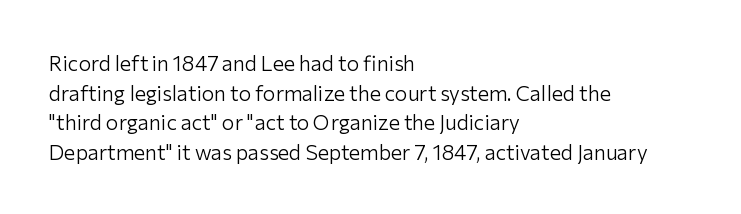
Quick note: underline off. Do the letters lean? They stand straight. The text block is weighted toward the left margin, trailing off unevenly rightward. This rendering leaves character spacing at its baseline value. Vertical spacing — default.
